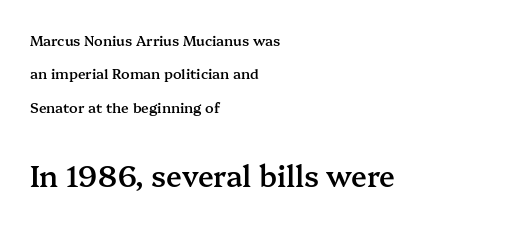
{"serif": "yes", "italic": "no", "bold": "semi", "weight": "semibold", "width": "normal", "stroke_contrast": "medium", "x_height": "medium", "monospaced": "no", "underline": "no", "align": "left", "line_spacing": "loose", "line_spacing_ratio": 2.39, "letter_spacing": "normal", "letter_spacing_em": 0.0, "larger_block": "second", "size_ratio": 2.07, "glyph_px": 29}
